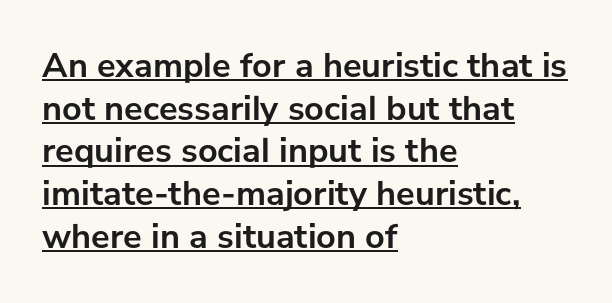
All the whitespace from short lines collects on the right. I'd call this a sans setting — the letters go barefoot. You'd pick this weight for a headline — it's a proper bold. Inter-character spacing is left at the font's built-in metrics.
